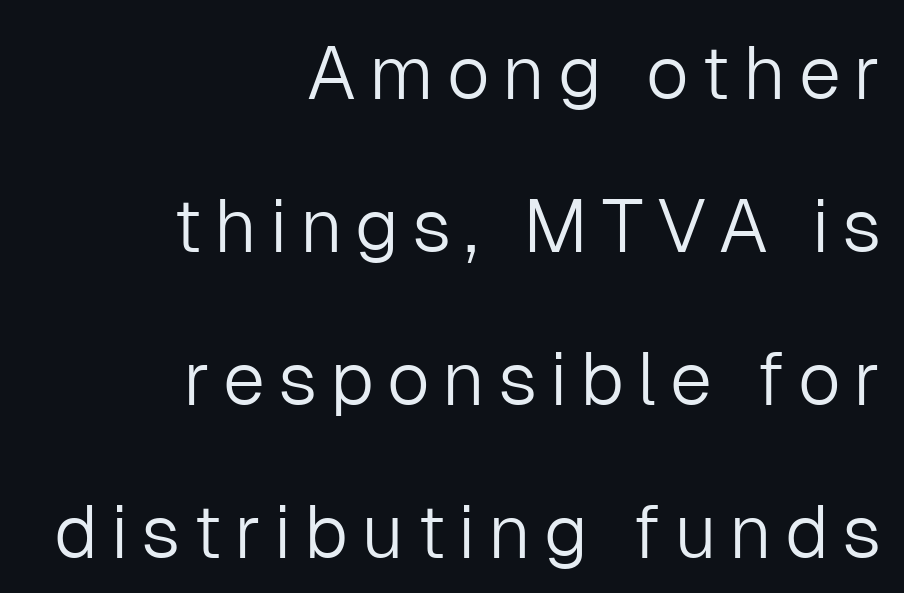
{"serif": "no", "italic": "no", "bold": "no", "weight": "light", "width": "normal", "stroke_contrast": "low", "x_height": "medium", "monospaced": "no", "underline": "no", "align": "right", "line_spacing": "loose", "line_spacing_ratio": 2.04, "glyph_px": 75}
